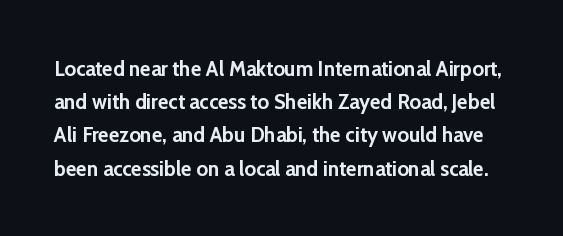
Q: Is the text bold? A: Yes.
Q: Is the text italic (slanted)? A: No, it is upright.
Q: Is the text underlined? A: No.
Q: Is the spacing between letters normal or unusually wide? A: Normal.
Q: Is the spacing between lines tight, normal or loose? A: Normal.
